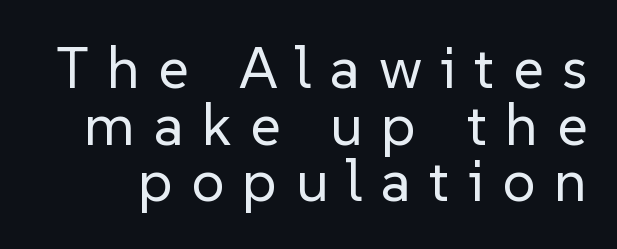
Q: Is the text bold? A: No.
Q: Is the text italic (slanted)? A: No, it is upright.
Q: Is the typeface a serif or a sans-serif typeface? A: Sans-serif.
Q: Is the text underlined? A: No.
Q: Is the spacing between letters normal or unusually wide? A: Unusually wide.
Q: Is the spacing between lines tight, normal or loose? A: Tight.
Q: Width (condensed, normal, or wide)? A: Normal.
Q: Stroke contrast? A: Low.
Q: x-height? A: Medium.
Q: Monospaced? A: No.
